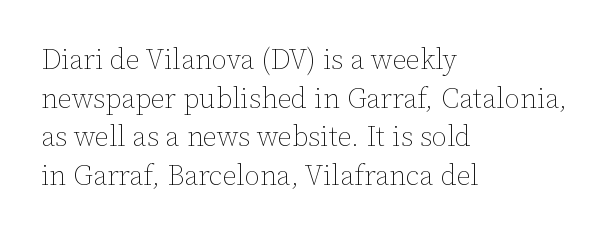
The image shows 28 px thin type, upright; set left-aligned, normal line spacing (1.38x), normal letter spacing, not underlined; low stroke contrast and a medium x-height.
